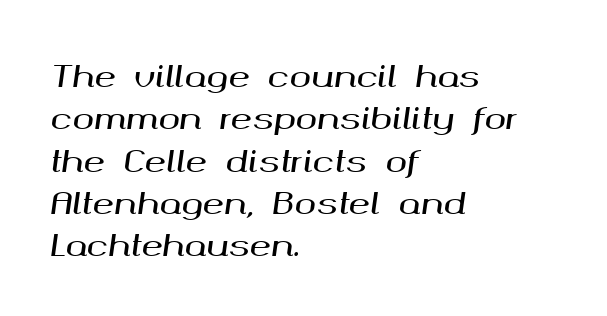
The image shows 29 px wide type, italic (leaning right); set left-aligned, normal line spacing (1.46x), normal letter spacing, not underlined; medium stroke contrast and a medium x-height.
